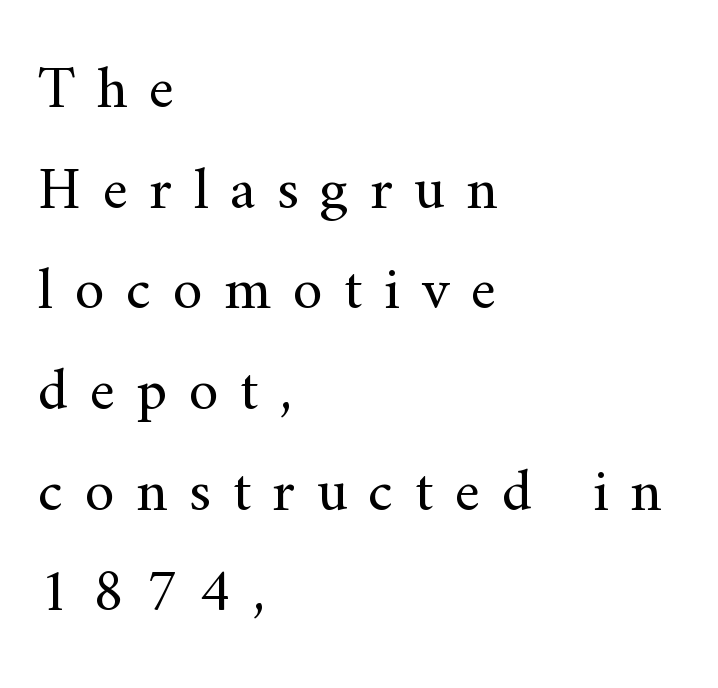
Rows of type keep a routine distance in the vertical direction. Glyph-to-glyph distance is far greater than everyday printed text. Little horizontal feet cap the strokes, marking this as serif type. Do the characters align in a grid? No, the font is proportional. The baseline area is clear. Weight: in the light-to-regular range.
